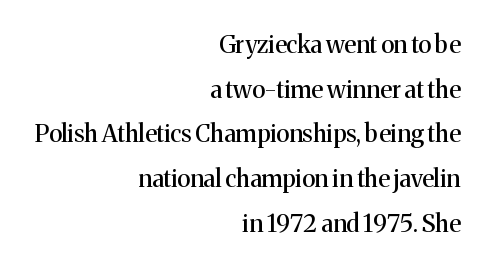
Q: Is the text italic (slanted)? A: No, it is upright.
Q: Is the text underlined? A: No.
Q: How is the paragraph aligned? A: Right-aligned.
Q: Is the spacing between letters normal or unusually wide? A: Normal.
